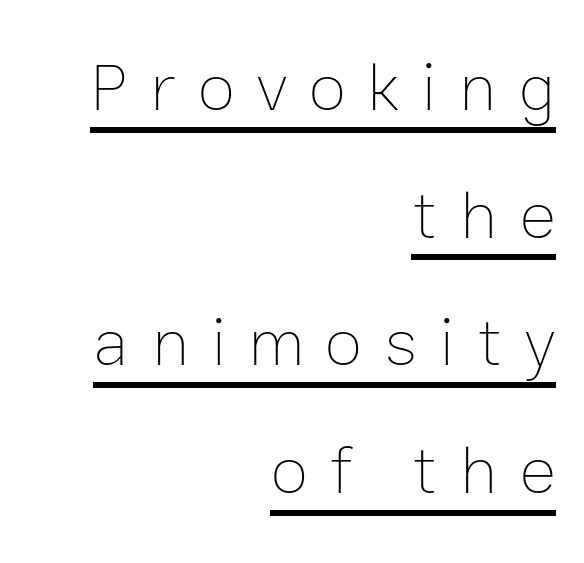
Looks like someone drew a line under every word here. Where is the straight margin? On the right. The lettering stays uniformly vertical, giving the passage a roman look. Do the characters align in a grid? No, the font is proportional. Students, note that the glyphs here are deliberately spaced far apart. Think standard paragraph weight, or any step lighter than that.
